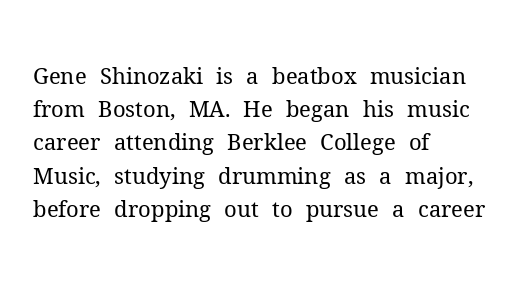
Q: Is the text bold? A: No.
Q: Is the text italic (slanted)? A: No, it is upright.
Q: Is the text underlined? A: No.
Q: How is the paragraph aligned? A: Left-aligned.
Q: Is the spacing between letters normal or unusually wide? A: Normal.
Q: Is the spacing between lines tight, normal or loose? A: Normal.
